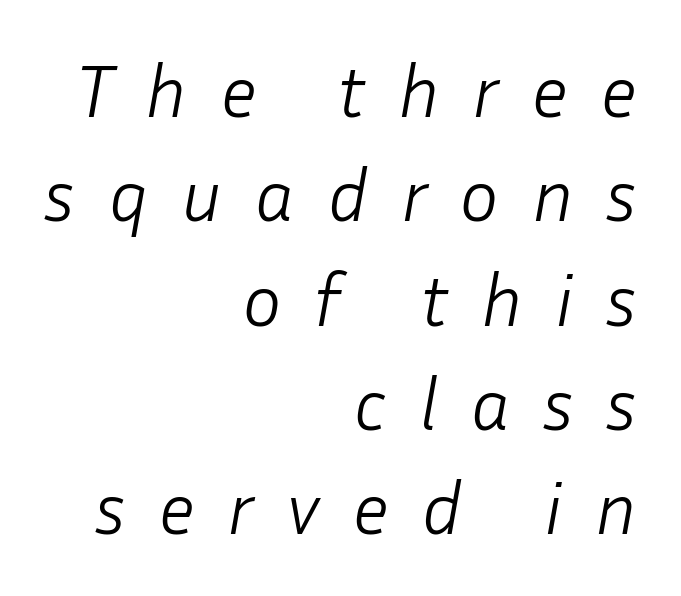
Q: Is the text bold? A: No.
Q: Is the text italic (slanted)? A: Yes, it leans right by about 10 degrees.
Q: Is the text underlined? A: No.
Q: How is the paragraph aligned? A: Right-aligned.
Q: Is the spacing between letters normal or unusually wide? A: Unusually wide.
Q: Is the spacing between lines tight, normal or loose? A: Normal.
Q: Width (condensed, normal, or wide)? A: Normal.
Q: Stroke contrast? A: Low.
Q: x-height? A: Medium.
Q: Monospaced? A: No.
